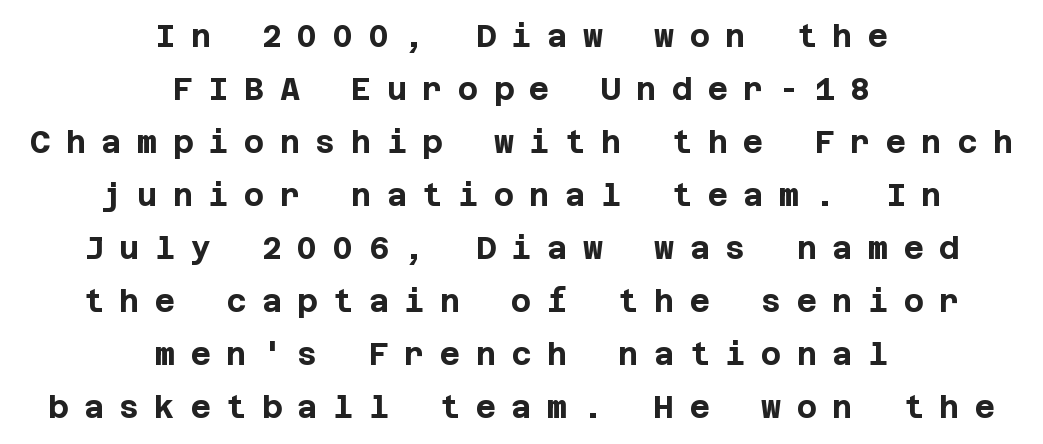
The zone under the glyphs is completely vacant. I'd call this a sans setting — the letters go barefoot. Visually the block forms a symmetrical silhouette, jagged on both flanks. It's the straight-up-and-down kind of type.
